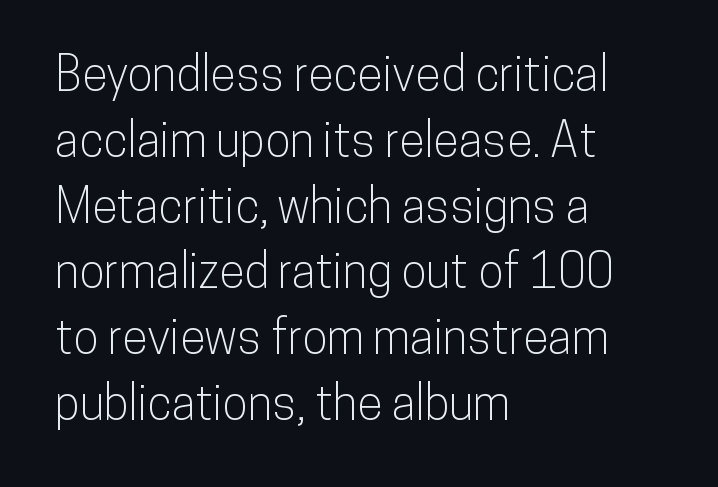
Q: Is the text italic (slanted)? A: No, it is upright.
Q: Is the typeface a serif or a sans-serif typeface? A: Sans-serif.
Q: Is the text underlined? A: No.
Q: How is the paragraph aligned? A: Left-aligned.
Q: Is the spacing between letters normal or unusually wide? A: Normal.
Q: Is the spacing between lines tight, normal or loose? A: Normal.
Q: Width (condensed, normal, or wide)? A: Condensed.
Q: Stroke contrast? A: Low.
Q: x-height? A: Medium.
Q: Monospaced? A: No.
